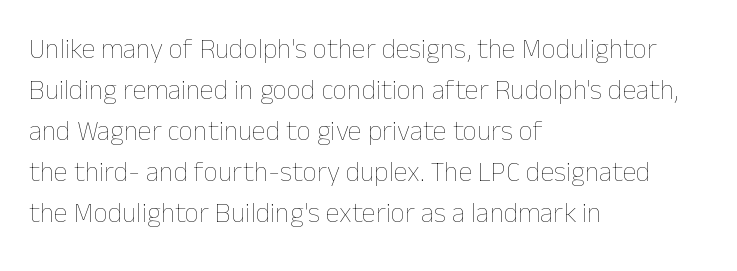
{"italic": "no", "bold": "no", "weight": "thin", "width": "normal", "stroke_contrast": "low", "x_height": "medium", "monospaced": "no", "underline": "no", "align": "left", "line_spacing": "normal", "line_spacing_ratio": 1.46, "letter_spacing": "normal", "letter_spacing_em": 0.0, "glyph_px": 28}
